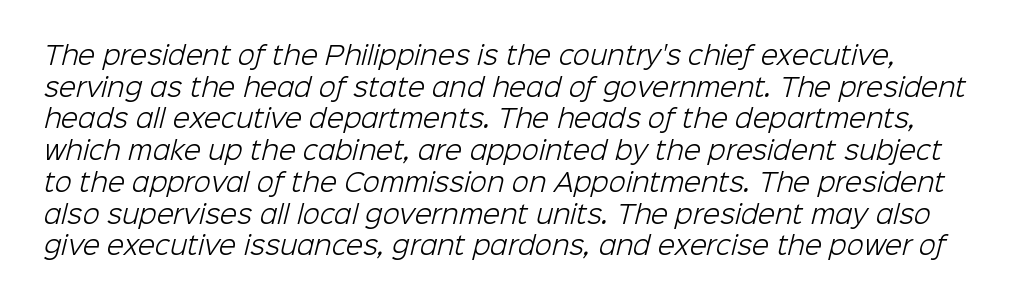
The image shows 25 px text type; set normal line spacing (1.27x), normal letter spacing, not underlined.
